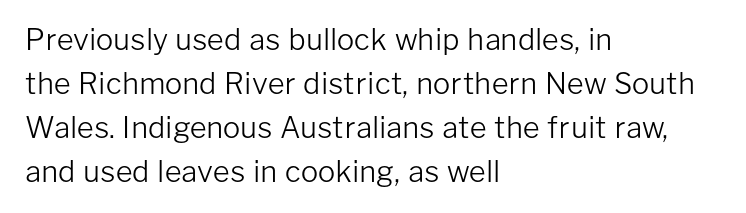
Q: Is the text bold? A: No.
Q: Is the text italic (slanted)? A: No, it is upright.
Q: Is the typeface a serif or a sans-serif typeface? A: Sans-serif.
Q: Is the text underlined? A: No.
Q: How is the paragraph aligned? A: Left-aligned.
Q: Is the spacing between letters normal or unusually wide? A: Normal.
Q: Is the spacing between lines tight, normal or loose? A: Normal.
Q: Width (condensed, normal, or wide)? A: Normal.
Q: Stroke contrast? A: Low.
Q: x-height? A: Medium.
Q: Monospaced? A: No.
